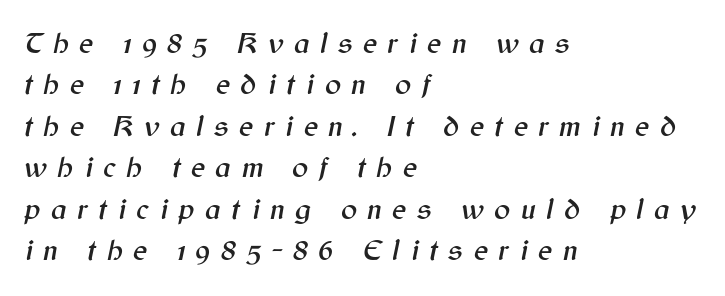
The rows are spaced the way most documents space them. These lines were composed using italics. Line beginnings align vertically; line endings do not. The space directly below the letters is spotless. The face used here is proportionally spaced, like ordinary book or web type. Each word looks stretched out because of the extra space between its letters.
